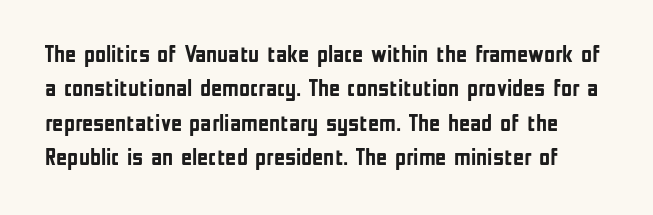
Q: Is the text bold? A: Yes.
Q: Is the text italic (slanted)? A: No, it is upright.
Q: Is the text underlined? A: No.
Q: Is the spacing between letters normal or unusually wide? A: Normal.
Q: Is the spacing between lines tight, normal or loose? A: Normal.
